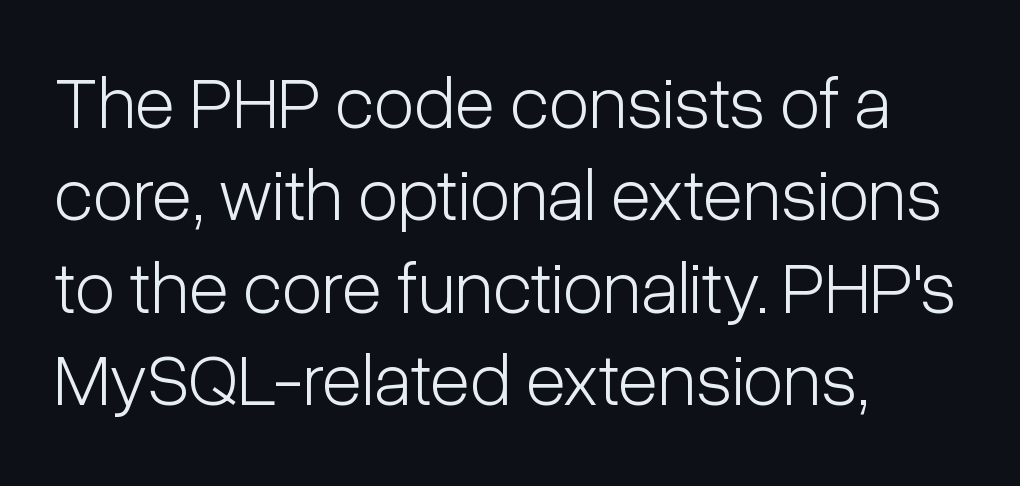
The image shows 74 px light, condensed sans-serif type, upright; set left-aligned, normal line spacing (1.25x), normal letter spacing, not underlined; low stroke contrast and a medium x-height.
